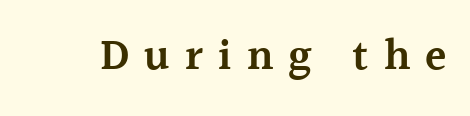
The face used here is proportionally spaced, like ordinary book or web type. Do the letters lean? They stand straight. Observe the wide spacing: letters keep a clear distance from each other. Look at the bottom of the vertical strokes: they flare into serifs here. Semibold letterforms, between regular and bold. Letters rest on an invisible, unmarked baseline.
